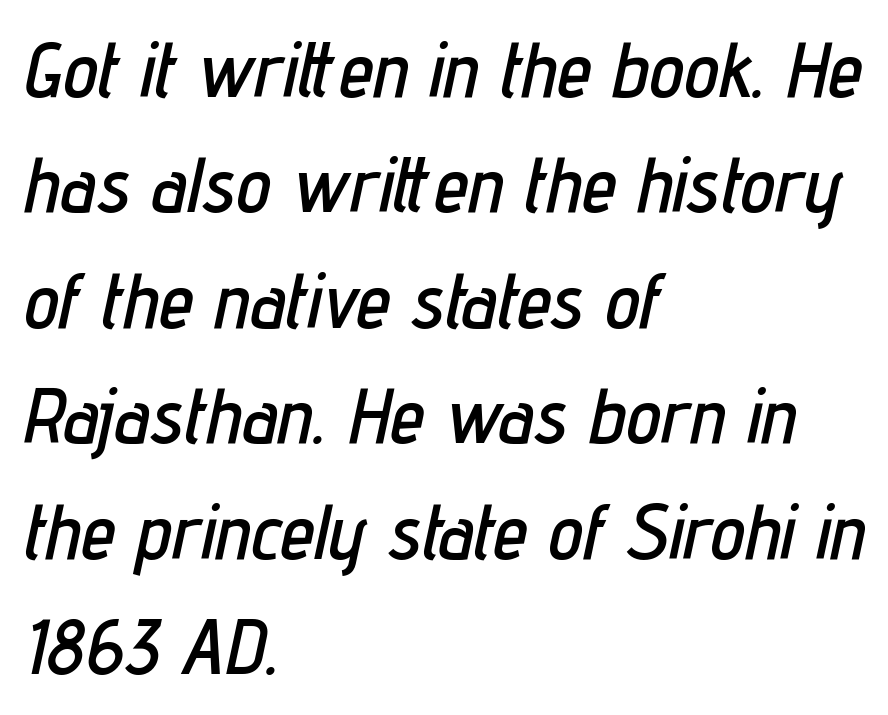
{"italic": "yes", "lean": "right", "slant_degrees": 12, "width": "condensed", "stroke_contrast": "low", "x_height": "medium", "monospaced": "no", "underline": "no", "align": "left", "line_spacing": "normal", "line_spacing_ratio": 1.48, "letter_spacing": "normal", "letter_spacing_em": 0.0, "glyph_px": 78}
